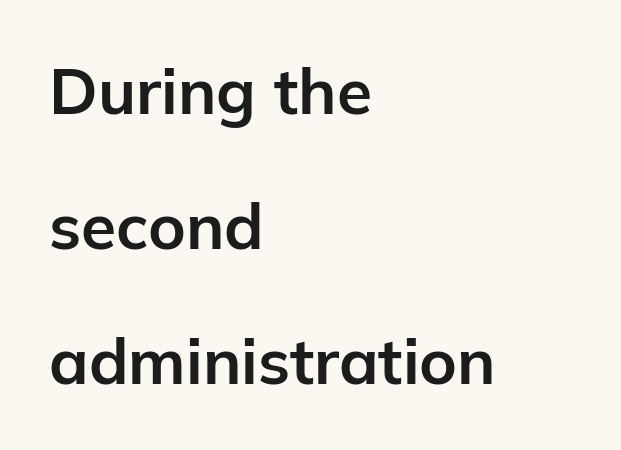
Notice how thick the strokes are: this is what a full bold looks like. Summary of vertical rhythm: relaxed, with wide interline spacing. The passage shown is typed in a proportional face where columns would drift. The glyphs are unaccompanied by any horizontal stroke below them. Nothing sits at the stroke ends, so this counts as sans-serif. Default kerning and tracking; the words read as compact shapes.
